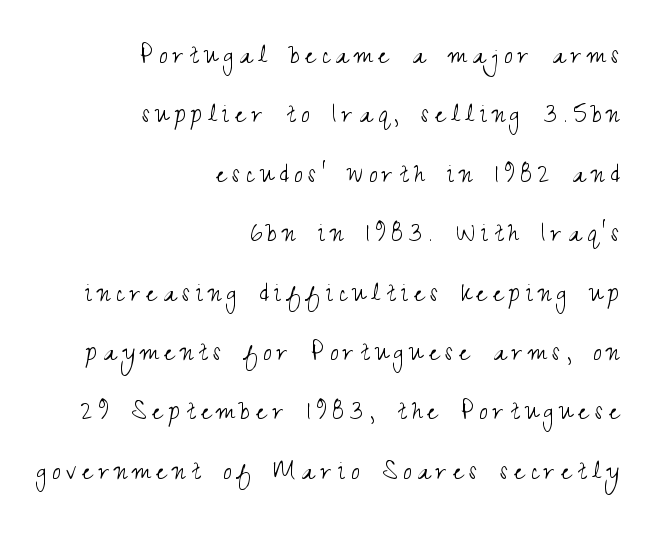
Q: Is the text bold? A: No.
Q: Is the text italic (slanted)? A: No, it is upright.
Q: Is the typeface a serif or a sans-serif typeface? A: Sans-serif.
Q: Is the text underlined? A: No.
Q: How is the paragraph aligned? A: Right-aligned.
Q: Is the spacing between letters normal or unusually wide? A: Unusually wide.
Q: Is the spacing between lines tight, normal or loose? A: Loose.
Q: Width (condensed, normal, or wide)? A: Condensed.
Q: Stroke contrast? A: Medium.
Q: x-height? A: Small.
Q: Monospaced? A: No.
